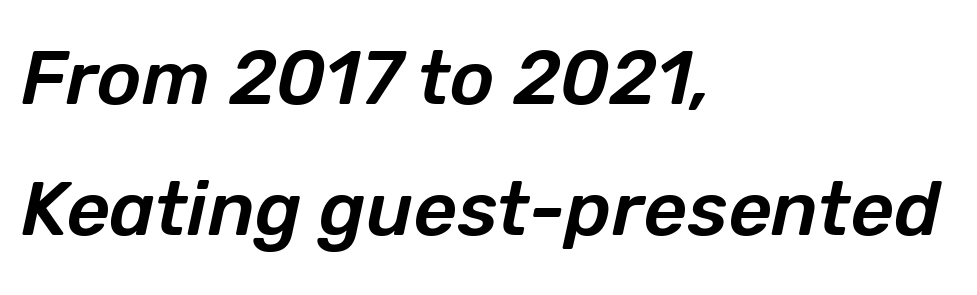
Each line starts at the same left margin while the right side varies. Check the space under the baseline: it is left empty. The line texture is even and compact thanks to regular tracking. Do the characters align in a grid? No, the font is proportional.
